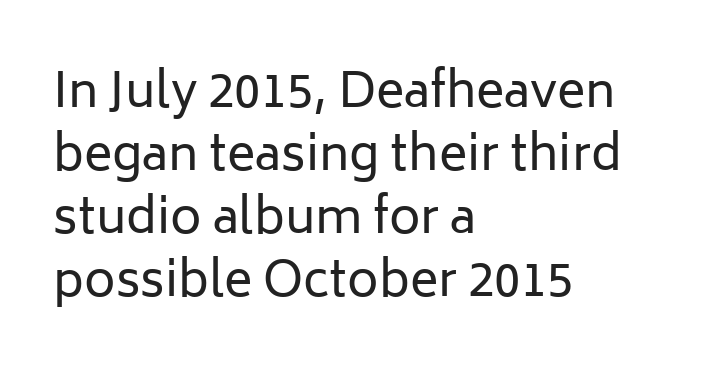
Q: Is the text bold? A: No.
Q: Is the text italic (slanted)? A: No, it is upright.
Q: Is the typeface a serif or a sans-serif typeface? A: Sans-serif.
Q: Is the text underlined? A: No.
Q: How is the paragraph aligned? A: Left-aligned.
Q: Is the spacing between letters normal or unusually wide? A: Normal.
Q: Is the spacing between lines tight, normal or loose? A: Normal.
Q: Width (condensed, normal, or wide)? A: Normal.
Q: Stroke contrast? A: Low.
Q: x-height? A: Medium.
Q: Monospaced? A: No.
